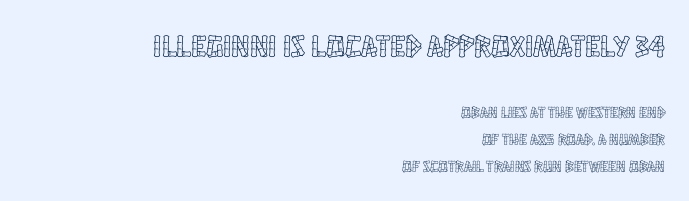
The image shows 31 px condensed type, upright; set right-aligned, normal line spacing (1.68x), normal letter spacing, not underlined; the first (top) block is 1.94x larger; a large x-height.
